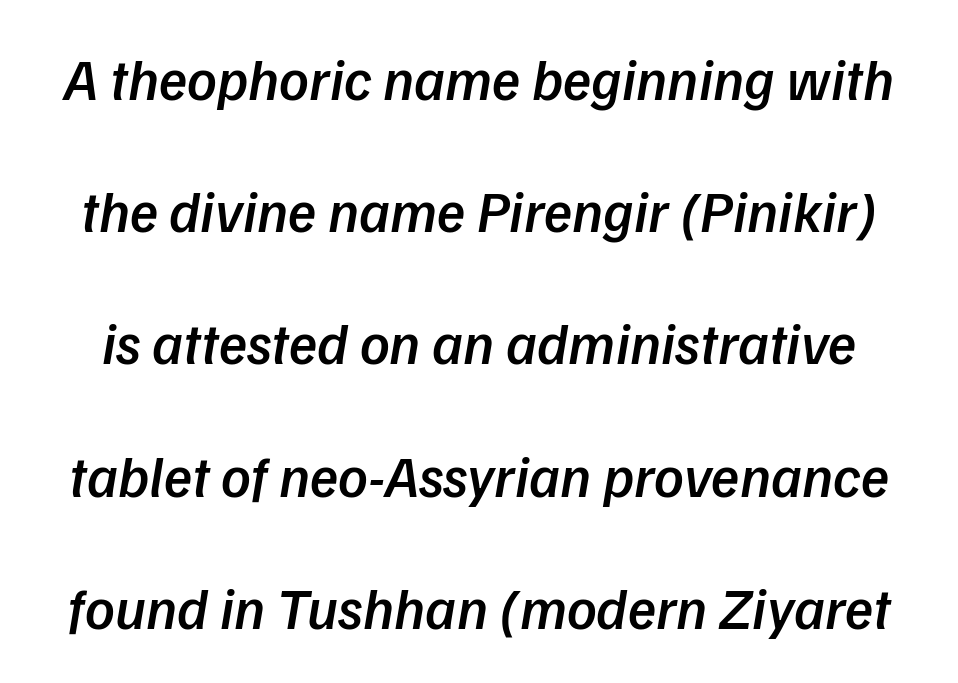
The image shows 58 px semibold type, italic (leaning right); set loose line spacing (2.28x), normal letter spacing, not underlined; low stroke contrast and a medium x-height.
